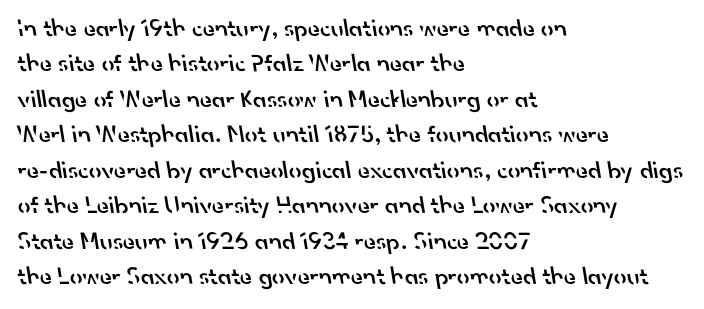
Honestly, the letter spacing is just normal — you wouldn't notice it. The sample has been set in demibold, a notch under bold. Casual observation: everything's shoved over to the left. Type without underlining. Normally led — the rows are evenly, conventionally spaced.
